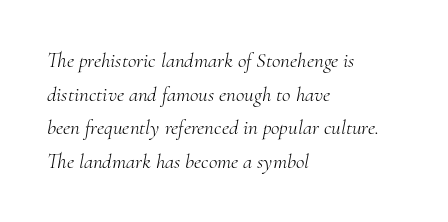
The whole block is typeset with a tilt. Words float on clear page, feet unadorned. Short and long lines alike share a common starting point at left. Is the type heavy? It reads as light-to-regular instead.
